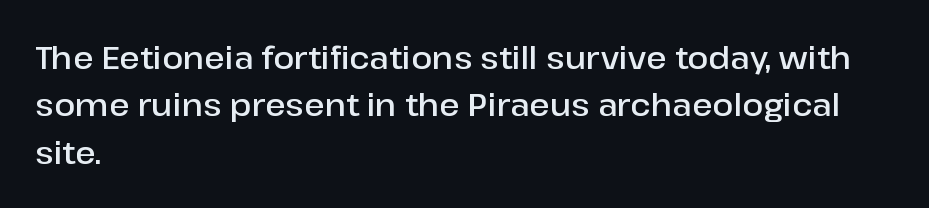
{"serif": "no", "italic": "no", "bold": "semi", "weight": "semibold", "width": "normal", "stroke_contrast": "low", "x_height": "medium", "monospaced": "no", "underline": "no", "align": "left", "line_spacing": "normal", "line_spacing_ratio": 1.53, "letter_spacing": "normal", "letter_spacing_em": 0.0, "glyph_px": 31}
